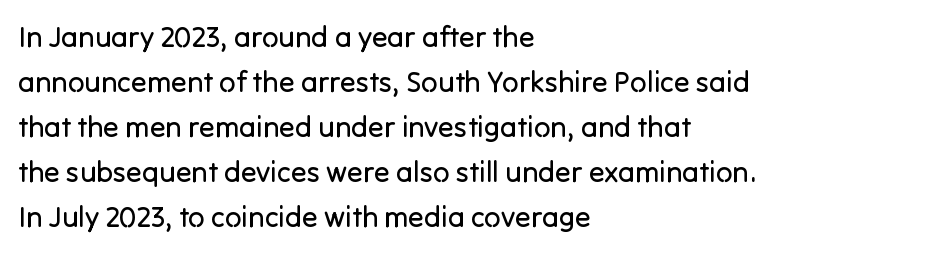
The image shows 29 px regular-weight sans-serif type, upright; set left-aligned, normal line spacing (1.55x), normal letter spacing, not underlined; low stroke contrast and a medium x-height.
